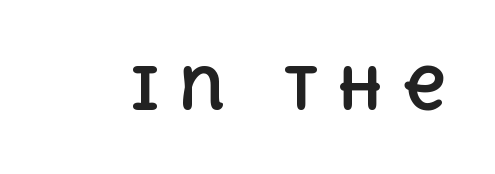
The image shows 59 px bold type, upright; set unusually wide letter spacing (+0.32 em), not underlined; a large x-height.
